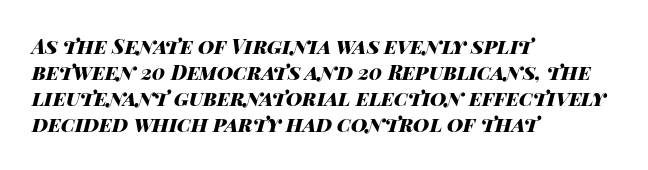
{"italic": "yes", "lean": "right", "slant_degrees": 14, "bold": "yes", "underline": "no", "align": "left", "line_spacing": "normal", "line_spacing_ratio": 1.3, "letter_spacing": "normal", "letter_spacing_em": 0.0, "glyph_px": 20}
